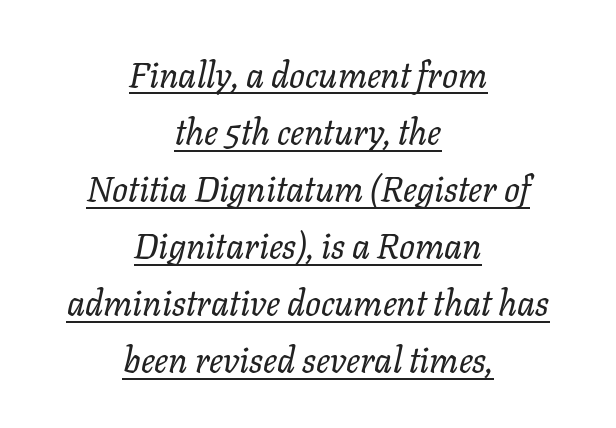
Characters follow at the spacing the type designer built in. Each letter keeps its own natural width here, so spacing adapts to shape. The rendering applies a slant to the glyphs. The specimen includes a rule beneath the text block's lines. A student would call this center alignment; a typographer would say set centered.
